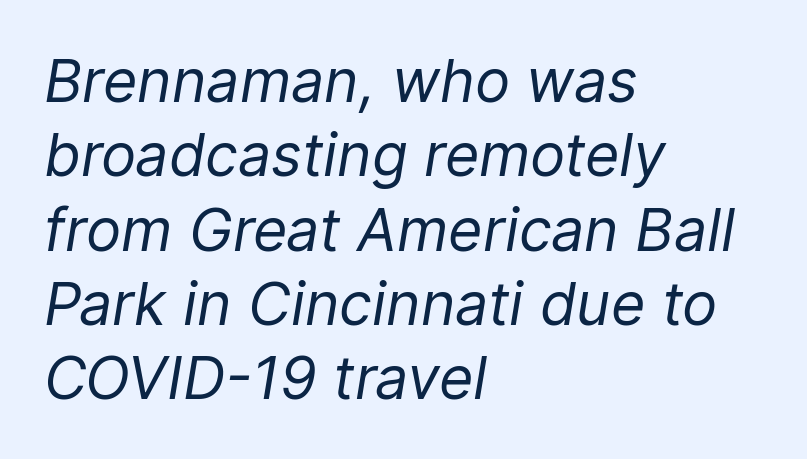
Q: Is the text bold? A: No.
Q: Is the text italic (slanted)? A: Yes, it leans right by about 9 degrees.
Q: Is the text underlined? A: No.
Q: How is the paragraph aligned? A: Left-aligned.
Q: Is the spacing between letters normal or unusually wide? A: Normal.
Q: Is the spacing between lines tight, normal or loose? A: Normal.
Q: Width (condensed, normal, or wide)? A: Normal.
Q: Stroke contrast? A: Low.
Q: x-height? A: Medium.
Q: Monospaced? A: No.
